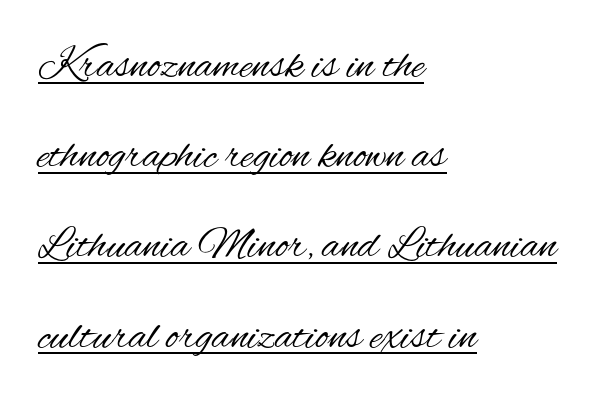
Q: Is the text bold? A: No.
Q: Is the text italic (slanted)? A: Yes.
Q: Is the typeface a serif or a sans-serif typeface? A: Sans-serif.
Q: Is the text underlined? A: Yes.
Q: How is the paragraph aligned? A: Left-aligned.
Q: Is the spacing between letters normal or unusually wide? A: Normal.
Q: Is the spacing between lines tight, normal or loose? A: Loose.
Q: Width (condensed, normal, or wide)? A: Condensed.
Q: Stroke contrast? A: Medium.
Q: x-height? A: Small.
Q: Monospaced? A: No.
